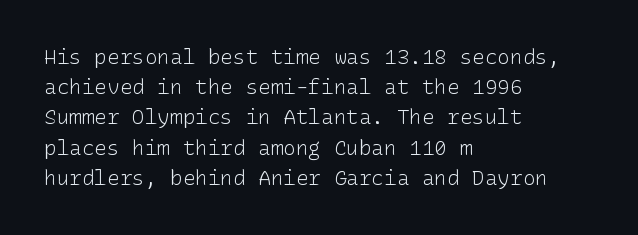
The image shows 21 px text type, upright; set left-aligned, normal line spacing (1.44x), normal letter spacing, not underlined.
